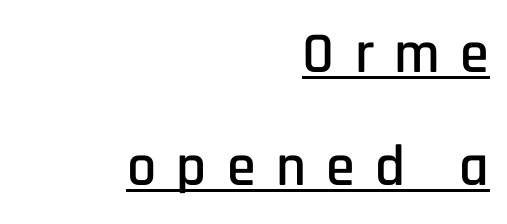
Q: Is the text italic (slanted)? A: No, it is upright.
Q: Is the typeface a serif or a sans-serif typeface? A: Sans-serif.
Q: Is the text underlined? A: Yes.
Q: How is the paragraph aligned? A: Right-aligned.
Q: Is the spacing between letters normal or unusually wide? A: Unusually wide.
Q: Is the spacing between lines tight, normal or loose? A: Loose.
Q: Width (condensed, normal, or wide)? A: Condensed.
Q: Stroke contrast? A: Low.
Q: x-height? A: Large.
Q: Monospaced? A: No.
